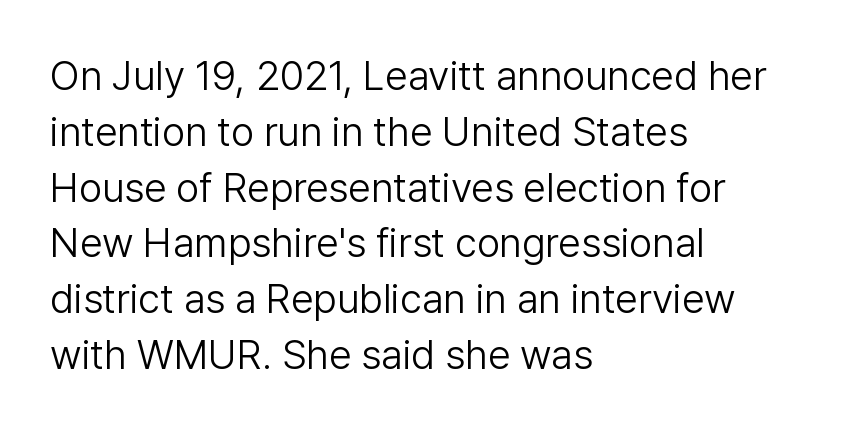
The passage shown is typed in a proportional face where columns would drift. Vertical strokes here are truly vertical. Nothing sits at the stroke ends, so this counts as sans-serif. Baseline-to-baseline distance is the conventional proportion of letter height. Any mark beneath the type? The region is blank. No heavy texture on the line: the type isn't bold.
